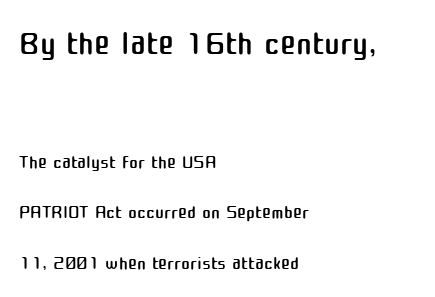
Each letter keeps its own natural width here, so spacing adapts to shape. Notice how the passage keeps a crisp vertical edge on the left only. The strokes are not fattened; the text isn't bold. This rendering leaves character spacing at its baseline value. Italic? Not at all — the glyphs are vertical. The more generous point size was reserved for the upper chunk.
